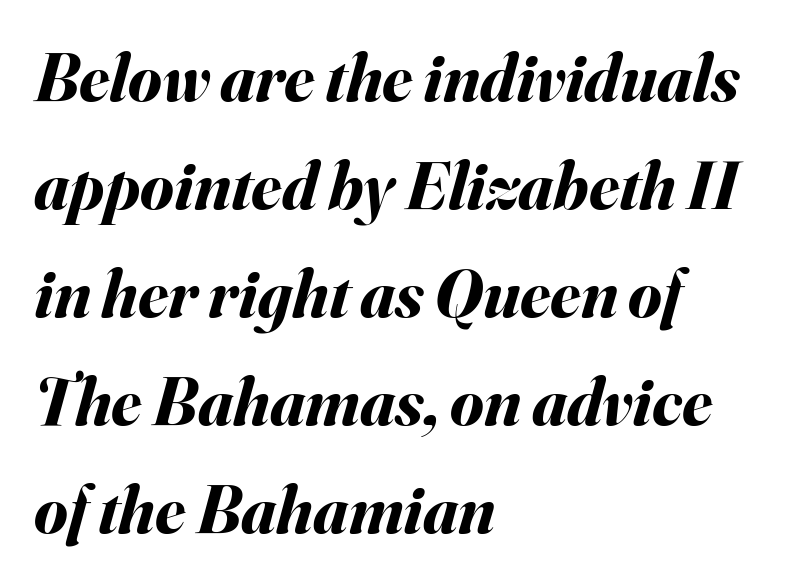
Each line starts at the same left margin while the right side varies. The specimen omits any rule beneath the text block's lines. You can tell it's italic because the verticals aren't actually vertical. Set as a true bold cut, around the 700 mark. No extra tracking has been applied to these lines.
